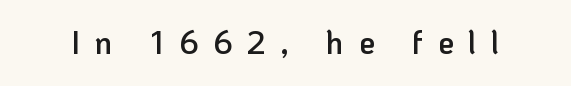
Q: Is the text bold? A: Semi-bold.
Q: Is the text italic (slanted)? A: No, it is upright.
Q: Is the typeface a serif or a sans-serif typeface? A: Sans-serif.
Q: Is the text underlined? A: No.
Q: Is the spacing between letters normal or unusually wide? A: Unusually wide.
Q: Width (condensed, normal, or wide)? A: Normal.
Q: Stroke contrast? A: Low.
Q: x-height? A: Medium.
Q: Monospaced? A: No.
